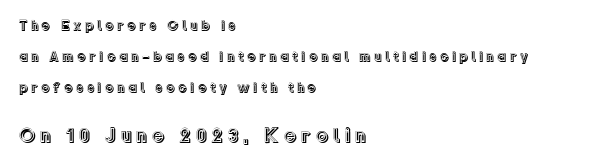
The image shows 20 px text type, upright; set left-aligned, loose line spacing (2.2x), unusually wide letter spacing (+0.22 em), not underlined; the second (bottom) block is 1.43x larger.
